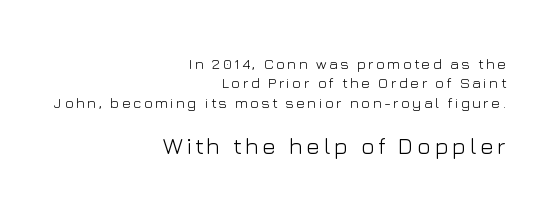
The block of text has a typical density, with ordinary space between rows. Alignment: flush right. The typography opts for an upright posture over an oblique one. The space beneath each line is pristine and unruled.
